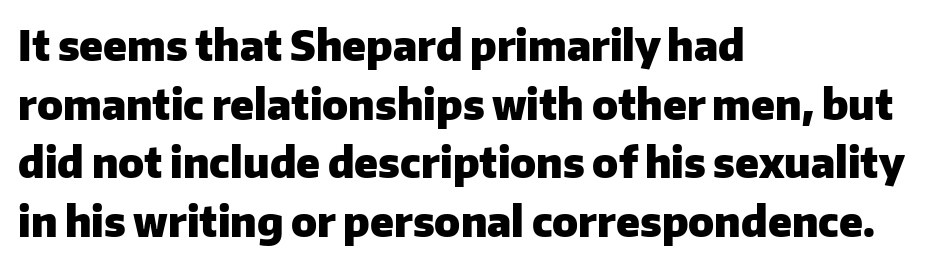
{"serif": "no", "italic": "no", "bold": "yes", "weight": "heavy", "width": "normal", "stroke_contrast": "low", "x_height": "medium", "monospaced": "no", "underline": "no", "align": "left", "line_spacing": "normal", "line_spacing_ratio": 1.43, "letter_spacing": "normal", "letter_spacing_em": 0.0, "glyph_px": 41}
